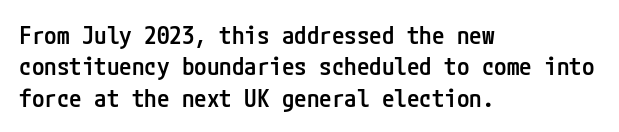
Q: Is the text bold? A: Semi-bold.
Q: Is the text italic (slanted)? A: No, it is upright.
Q: Is the text underlined? A: No.
Q: How is the paragraph aligned? A: Left-aligned.
Q: Is the spacing between letters normal or unusually wide? A: Normal.
Q: Is the spacing between lines tight, normal or loose? A: Normal.
